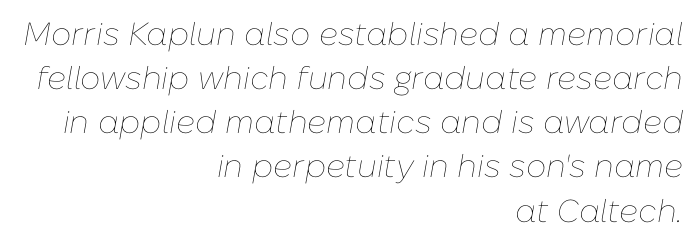
{"italic": "yes", "lean": "right", "slant_degrees": 10, "bold": "no", "weight": "thin", "width": "normal", "stroke_contrast": "low", "x_height": "medium", "monospaced": "no", "underline": "no", "align": "right", "line_spacing": "normal", "line_spacing_ratio": 1.38, "letter_spacing": "normal", "letter_spacing_em": 0.0, "glyph_px": 32}
